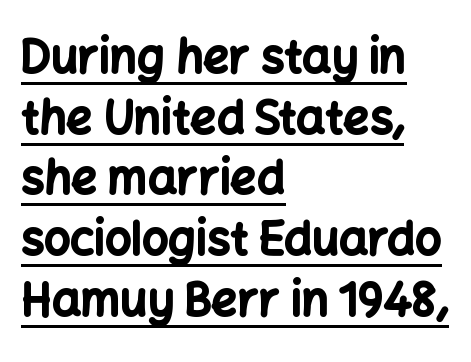
The image shows 46 px bold sans-serif type, upright; set left-aligned, normal line spacing (1.32x), normal letter spacing, underlined; low stroke contrast and a medium x-height.
